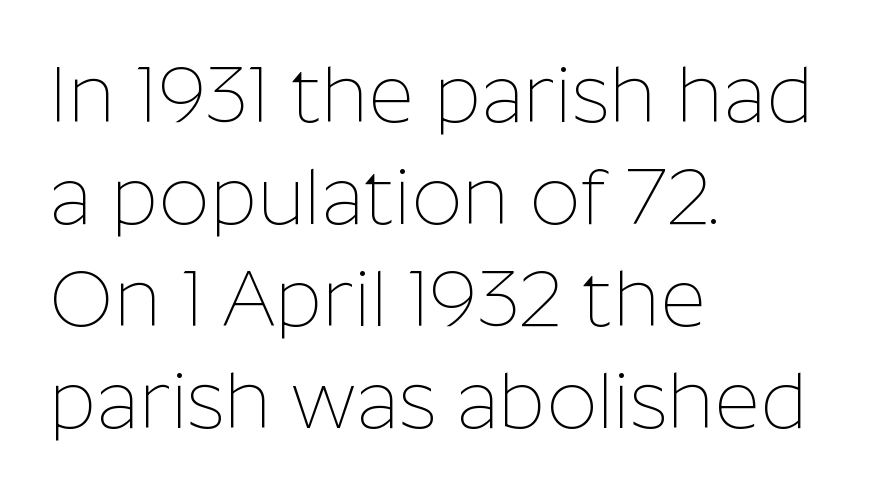
Q: Is the text bold? A: No.
Q: Is the text italic (slanted)? A: No, it is upright.
Q: Is the typeface a serif or a sans-serif typeface? A: Sans-serif.
Q: Is the text underlined? A: No.
Q: How is the paragraph aligned? A: Left-aligned.
Q: Is the spacing between letters normal or unusually wide? A: Normal.
Q: Is the spacing between lines tight, normal or loose? A: Normal.
Q: Width (condensed, normal, or wide)? A: Normal.
Q: Stroke contrast? A: Low.
Q: x-height? A: Medium.
Q: Monospaced? A: No.
